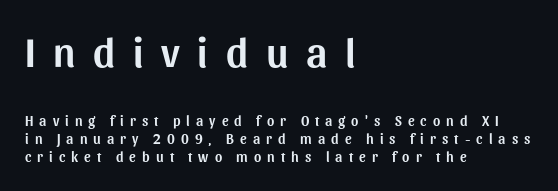
The image shows 41 px sans-serif type, upright; set left-aligned, normal line spacing (1.3x), unusually wide letter spacing (+0.43 em), not underlined; the first (top) block is 2.93x larger; medium stroke contrast and a medium x-height.
